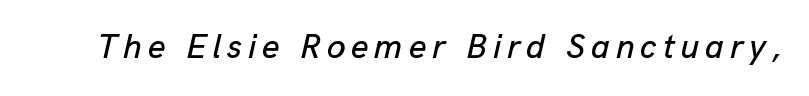
These lines were composed using italics. The space beneath each line is pristine and unruled. These lines are rendered in a variable-pitch font.
